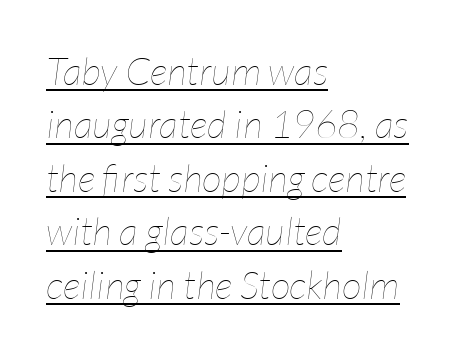
The image shows 39 px thin, condensed type, italic (leaning right); set left-aligned, normal line spacing (1.37x), normal letter spacing, underlined; low stroke contrast and a medium x-height.
